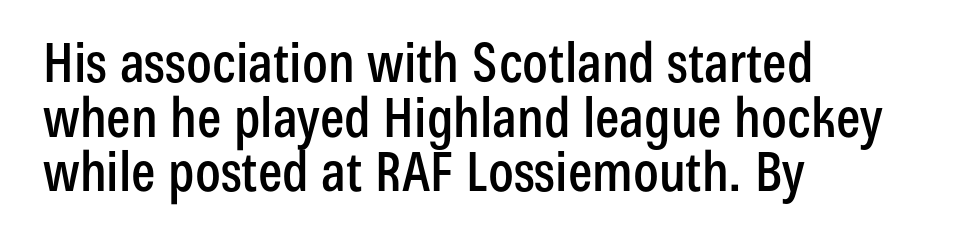
Q: Is the text italic (slanted)? A: No, it is upright.
Q: Is the typeface a serif or a sans-serif typeface? A: Sans-serif.
Q: Is the text underlined? A: No.
Q: How is the paragraph aligned? A: Left-aligned.
Q: Is the spacing between letters normal or unusually wide? A: Normal.
Q: Is the spacing between lines tight, normal or loose? A: Tight.
Q: Width (condensed, normal, or wide)? A: Condensed.
Q: Stroke contrast? A: Low.
Q: x-height? A: Medium.
Q: Monospaced? A: No.
